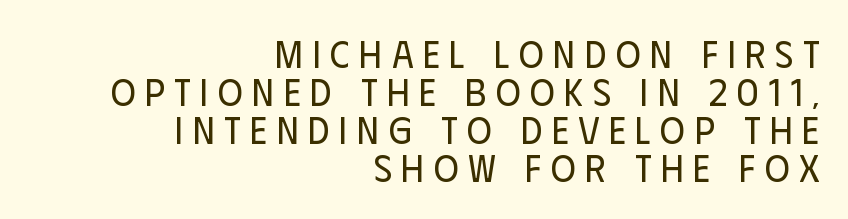
Q: Is the text bold? A: No.
Q: Is the text italic (slanted)? A: No, it is upright.
Q: Is the typeface a serif or a sans-serif typeface? A: Sans-serif.
Q: Is the text underlined? A: No.
Q: How is the paragraph aligned? A: Right-aligned.
Q: Is the spacing between letters normal or unusually wide? A: Unusually wide.
Q: Is the spacing between lines tight, normal or loose? A: Tight.
Q: Width (condensed, normal, or wide)? A: Condensed.
Q: Stroke contrast? A: Low.
Q: x-height? A: Large.
Q: Monospaced? A: No.
